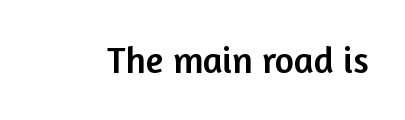
The image shows 37 px sans-serif type, upright; set normal letter spacing, not underlined; low stroke contrast and a medium x-height.
